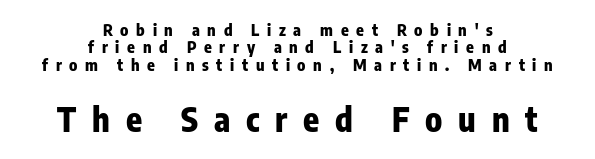
Q: Is the text bold? A: Yes.
Q: Is the text italic (slanted)? A: No, it is upright.
Q: Is the typeface a serif or a sans-serif typeface? A: Sans-serif.
Q: Is the text underlined? A: No.
Q: How is the paragraph aligned? A: Centered.
Q: Is the spacing between letters normal or unusually wide? A: Unusually wide.
Q: Is the spacing between lines tight, normal or loose? A: Tight.
Q: Which block of text is set in a larger size, the first (top) or the second (bottom)? A: The second (bottom) one.
Q: Width (condensed, normal, or wide)? A: Condensed.
Q: Stroke contrast? A: Low.
Q: x-height? A: Medium.
Q: Monospaced? A: No.
